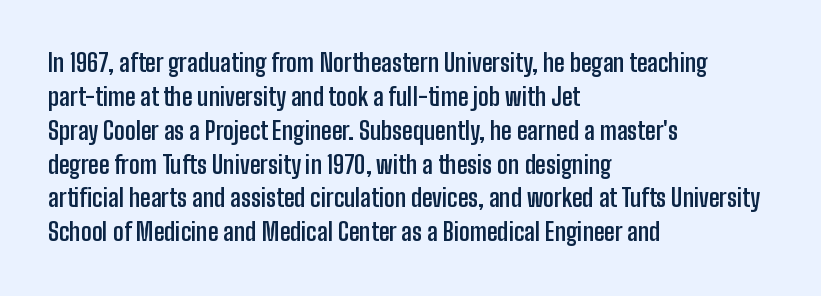
The image shows 24 px bold type, upright; set left-aligned, normal line spacing (1.41x), normal letter spacing, not underlined.
